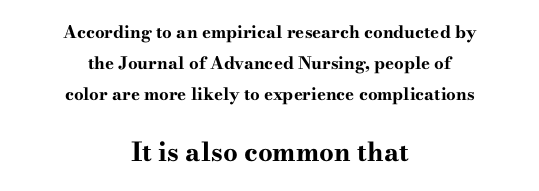
The rag falls on both sides of this text block equally. The emphasis by scale lands on block number two, below. Glyph-to-glyph distance matches everyday printed text. Plenty of ink on the page — the face is bold. Characters remain perfectly vertical along every line.
